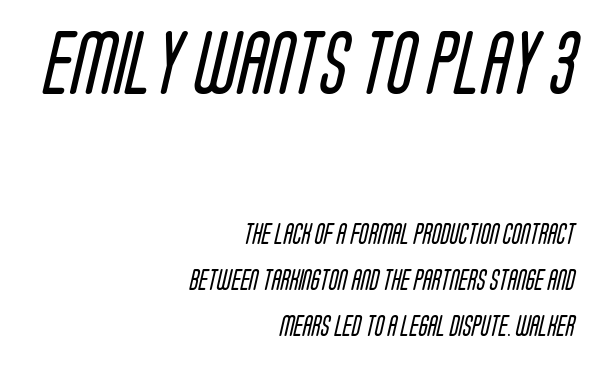
The image shows 64 px regular-weight, condensed sans-serif type; set right-aligned, loose line spacing (2.21x), normal letter spacing, not underlined; the first (top) block is 3.05x larger; low stroke contrast and a large x-height.
